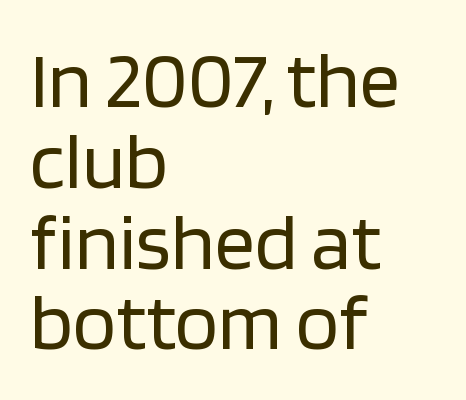
Heaviness? Minimal to ordinary, like unemphasized prose. The space between consecutive lines is stingy. Teacher's note: observe the even left margin — that is flush-left alignment. Check the space under the baseline: it is left empty.
